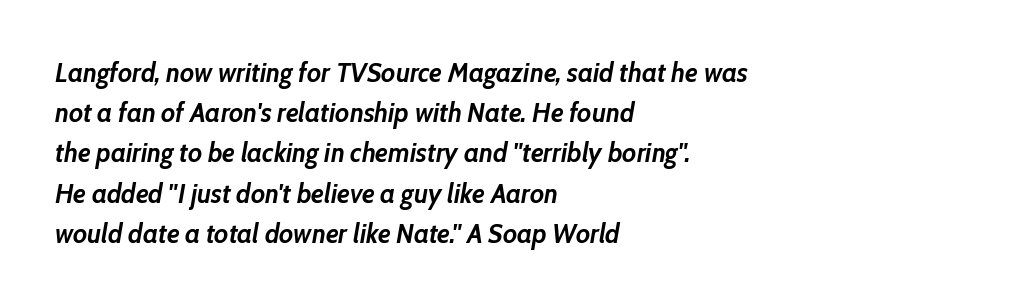
Descenders are the only things crossing below the line. The compositor pushed each line to the left boundary. Normally led — the rows are evenly, conventionally spaced. What weight is shown? A full bold with thick strokes. Characters follow at the spacing the type designer built in. Does the lettering tilt? It does — this is italic.
